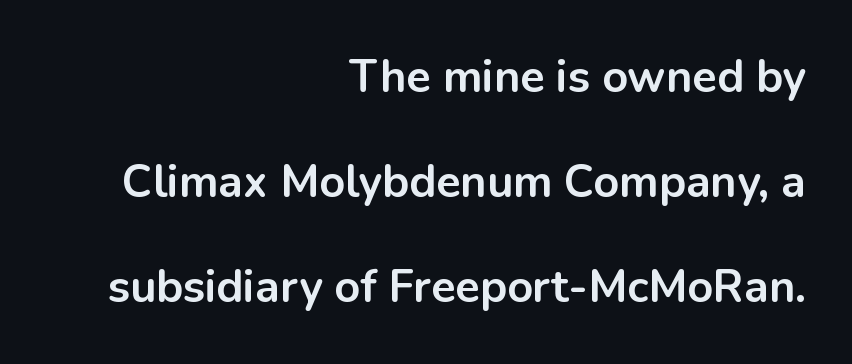
{"serif": "no", "italic": "no", "bold": "yes", "weight": "bold", "width": "normal", "stroke_contrast": "low", "x_height": "medium", "monospaced": "no", "underline": "no", "align": "right", "line_spacing": "loose", "line_spacing_ratio": 2.33, "letter_spacing": "normal", "letter_spacing_em": 0.0, "glyph_px": 45}
